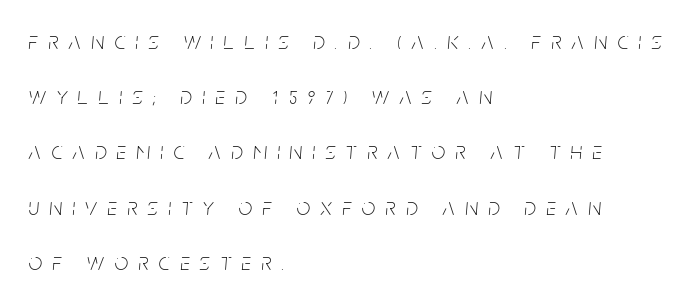
The image shows 24 px text type, italic (leaning right); set left-aligned, loose line spacing (2.3x), unusually wide letter spacing (+0.43 em), not underlined.
